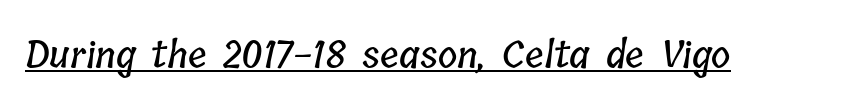
Standard letterfit; no display-style spreading of the glyphs. The face used here is proportionally spaced, like ordinary book or web type. Compared with undecorated copy, this sample adds a rule below the words.
